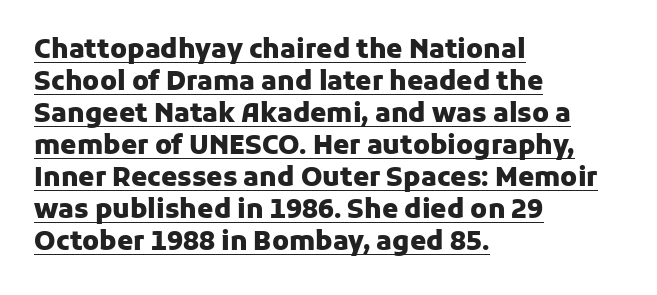
The words here are underlined. Italic: no, the glyphs are upright roman. Caption: multi-line text, flush left, ragged right. Notice how thick the strokes are: this is what a full bold looks like. Standard letterfit; no display-style spreading of the glyphs.
